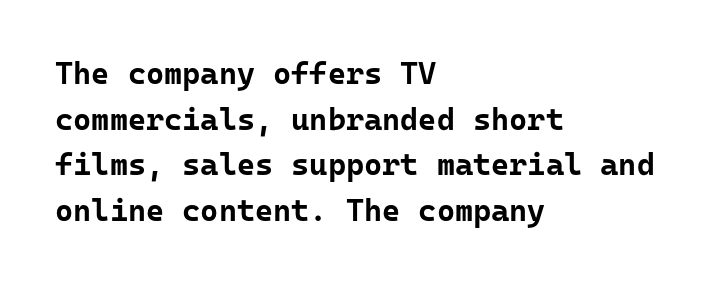
Tall strokes in this sample are plumb rather than angled. Letter spacing: default. The characters look thick and weighty, a clear bold. This sample is left-justified, so line endings fall wherever the words run out.
